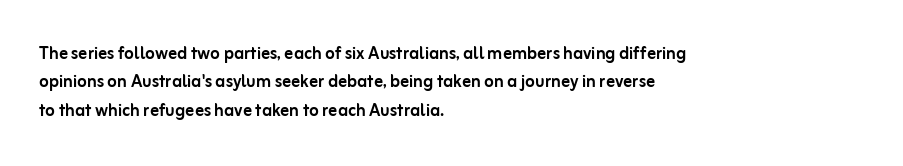
{"italic": "no", "underline": "no", "align": "left", "line_spacing": "normal", "line_spacing_ratio": 1.29, "letter_spacing": "normal", "letter_spacing_em": 0.0, "glyph_px": 22}
